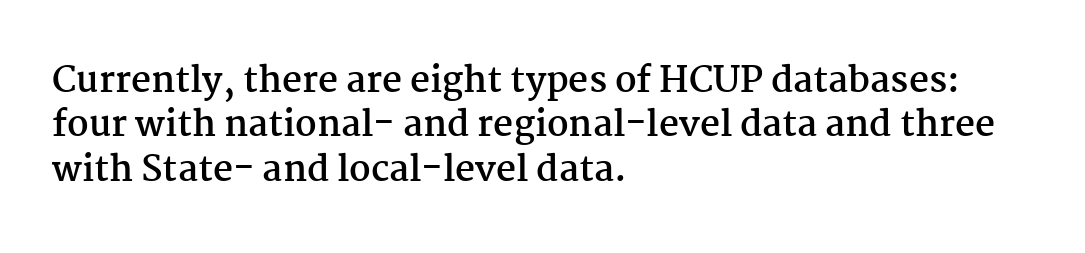
Q: Is the text bold? A: Yes.
Q: Is the text italic (slanted)? A: No, it is upright.
Q: Is the typeface a serif or a sans-serif typeface? A: Serif.
Q: Is the text underlined? A: No.
Q: How is the paragraph aligned? A: Left-aligned.
Q: Is the spacing between letters normal or unusually wide? A: Normal.
Q: Is the spacing between lines tight, normal or loose? A: Normal.
Q: Width (condensed, normal, or wide)? A: Normal.
Q: Stroke contrast? A: Medium.
Q: x-height? A: Medium.
Q: Monospaced? A: No.
